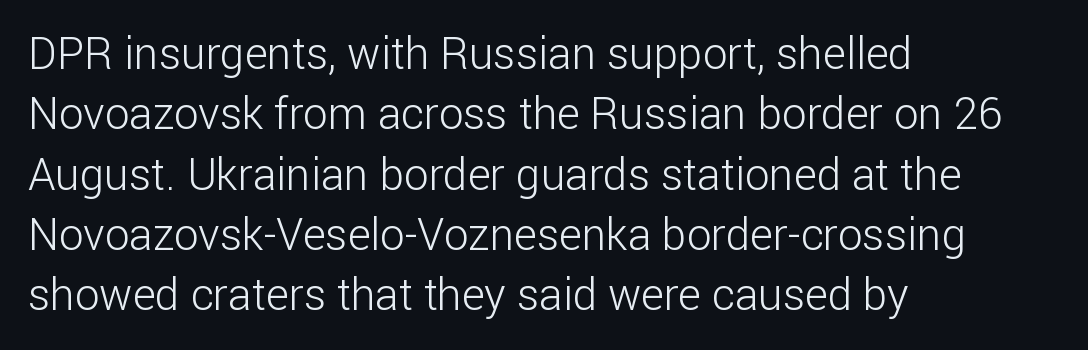
How are the letters spaced? Ordinarily, with no added tracking. The type sits square on the baseline with zero lean. The letters advance in unequal steps, a hallmark of proportional type. Glance below the letters and you will spot only blank space. These glyphs show unthickened strokes, regular width or finer.
